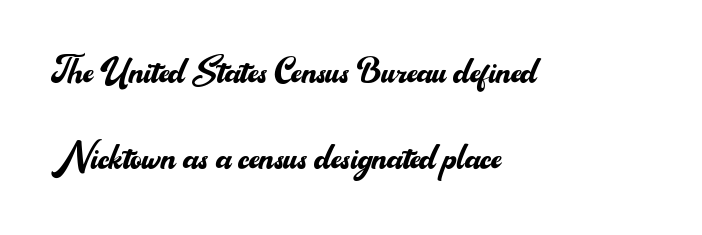
If you measured baseline to baseline, you'd find a long distance. Teacher's note: observe the even left margin — that is flush-left alignment. No heavy texture on the line: the type isn't bold. The glyphs in this specimen are sans serif. The passage shown is not underscored anywhere. There is no visible air inserted between adjacent glyphs.
